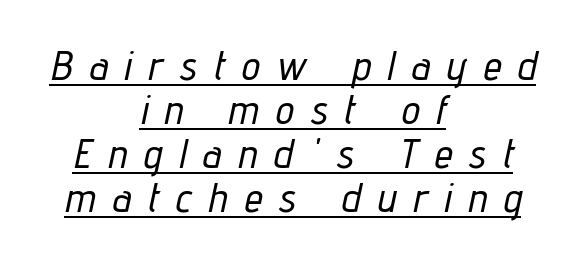
{"italic": "yes", "lean": "right", "slant_degrees": 12, "width": "condensed", "stroke_contrast": "low", "x_height": "medium", "monospaced": "no", "underline": "yes", "align": "center", "line_spacing": "tight", "line_spacing_ratio": 1.07, "letter_spacing": "wide", "letter_spacing_em": 0.42, "glyph_px": 41}
